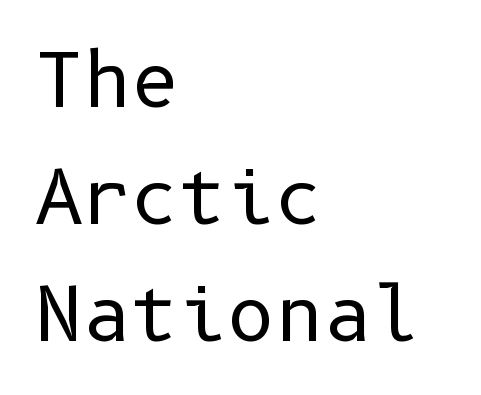
Observe the absence of serifs on each vertical stroke in this sample. The compositor pushed each line to the left boundary. The glyphs are unaccompanied by any horizontal stroke below them. When letters stand straight like this, we call the style roman or upright. Characters follow at the spacing the type designer built in. The passage shown is not bold in any degree.
